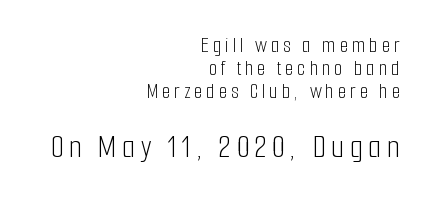
The image shows 33 px light, condensed sans-serif type, upright; set right-aligned, tight line spacing (1.04x), not underlined; the second (bottom) block is 1.5x larger; low stroke contrast and a medium x-height.
